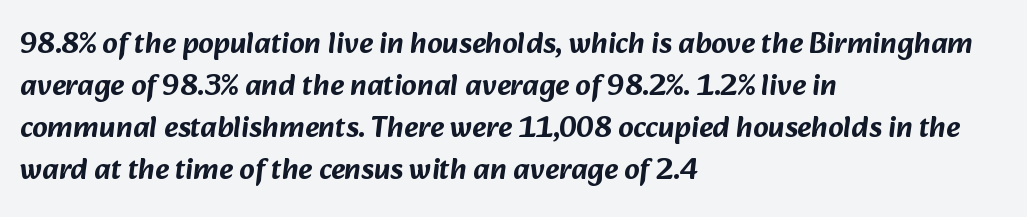
The image shows 30 px sans-serif type; set left-aligned, normal line spacing (1.4x), normal letter spacing, not underlined; low stroke contrast and a medium x-height.
